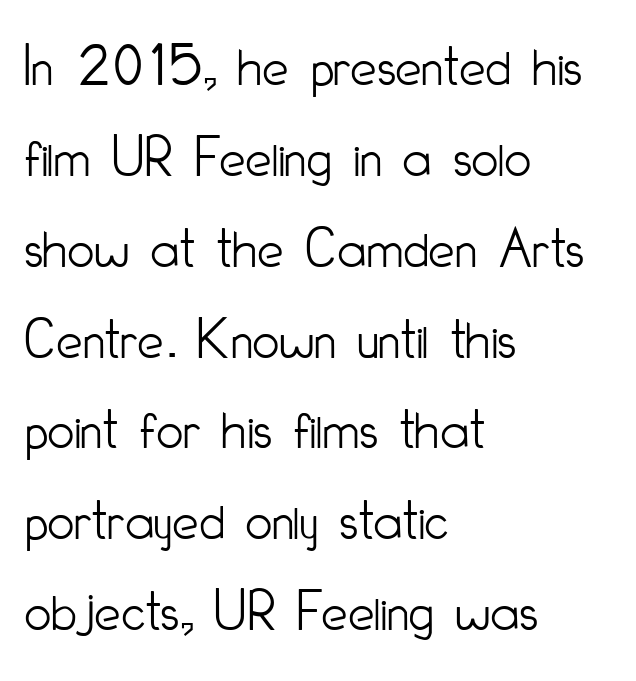
The image shows 59 px light, condensed sans-serif type, upright; set left-aligned, normal line spacing (1.54x), normal letter spacing, not underlined; low stroke contrast and a small x-height.
